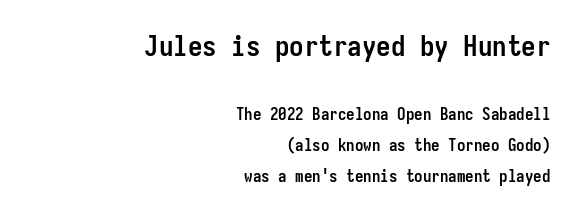
Line endings align vertically; line beginnings do not. Descender tails drop into unmarked territory. No extra tracking has been applied to these lines. This layout puts the oversized block above and the modest block below. Its strokes are broad and dark, the hallmark of bold type.
